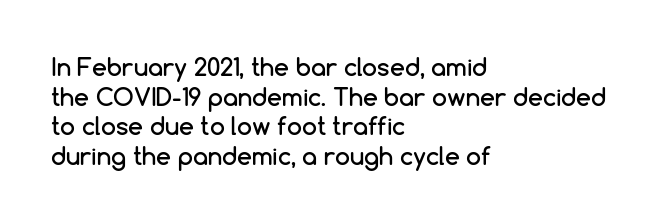
{"italic": "no", "underline": "no", "align": "left", "line_spacing_ratio": 1.23, "letter_spacing": "normal", "letter_spacing_em": 0.0, "glyph_px": 24}
